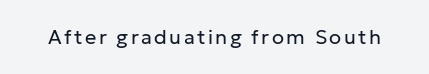
Q: Is the text bold? A: No.
Q: Is the text italic (slanted)? A: No, it is upright.
Q: Is the text underlined? A: No.
